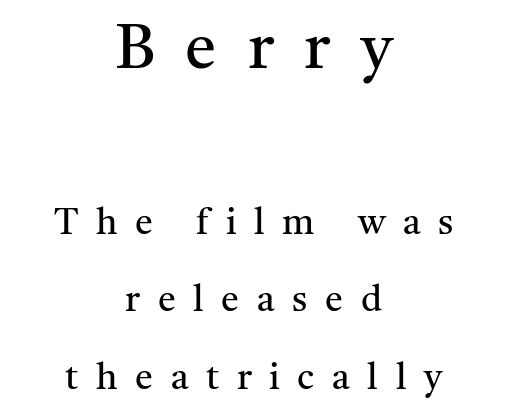
Leading: increased. Only glyphs here, with clear space below each row. Ink coverage per letter is moderate at most. Upright lettering throughout. The first block has been scaled up relative to the second.
